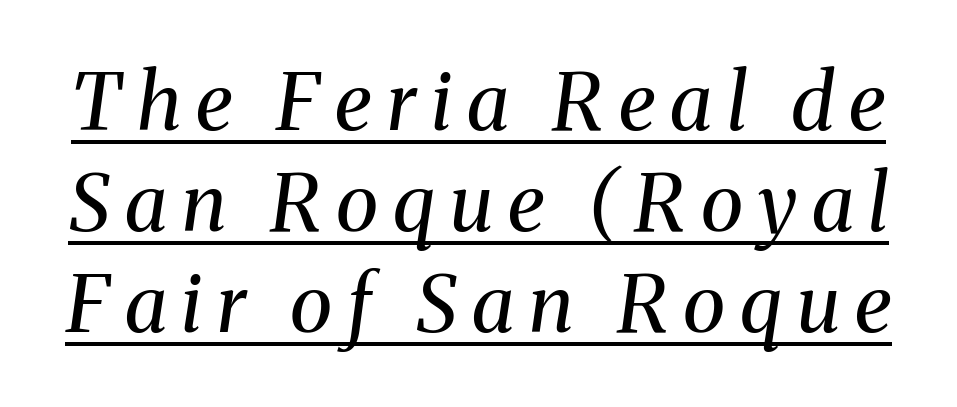
The font is comparable to plain body text, perhaps lighter. When letters slant like this, we call the style italic. Are there feet on the stems? There are — it's a serif. Whoever set this chose a conventional vertical rhythm. Is this a fixed-width face? No — the glyphs have proportional, varying widths.
